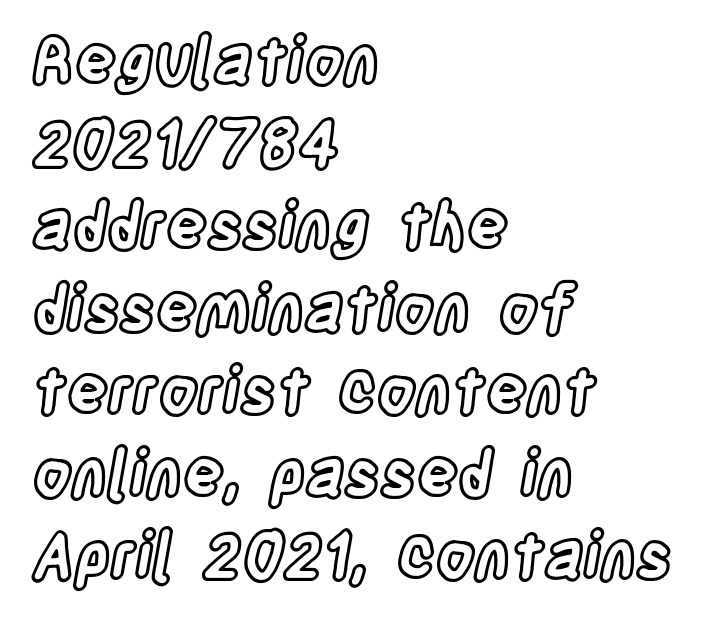
Words appear dense and cohesive because spacing is normal. A student would call this left alignment; a typographer would say flush left, rag right. The rendering uses a moderate line-height, typical for paragraphs. Nobody drew a line under any word here.
